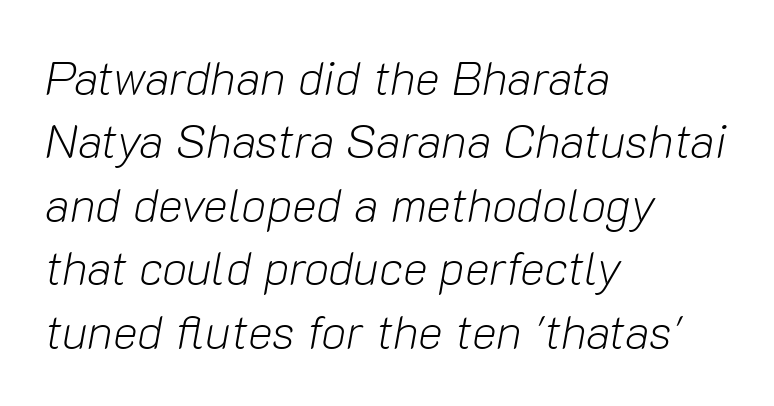
The passage shown stacks its lines at a standard gap. The cut favours lightness, reaching ordinary text weight at its darkest. Would a proofreader flag this as italicized? Yes. Note the varied advance widths — an 'i' is clearly narrower than an 'm'.
